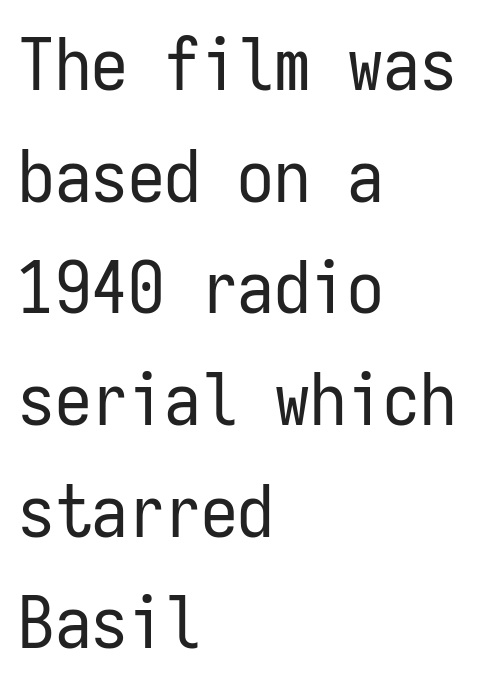
The image shows 73 px regular-weight, condensed sans-serif type, upright, monospaced; set left-aligned, normal line spacing (1.53x), normal letter spacing, not underlined; low stroke contrast and a medium x-height.
